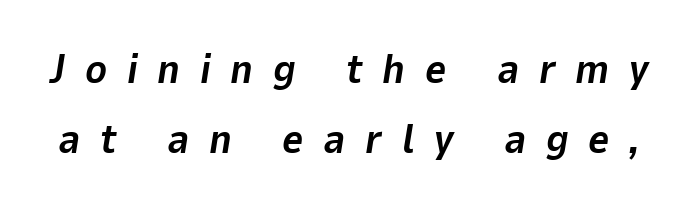
Q: Is the text bold? A: Yes.
Q: Is the text italic (slanted)? A: Yes, it leans right by about 9 degrees.
Q: Is the text underlined? A: No.
Q: Is the spacing between letters normal or unusually wide? A: Unusually wide.
Q: Width (condensed, normal, or wide)? A: Normal.
Q: Stroke contrast? A: Low.
Q: x-height? A: Medium.
Q: Monospaced? A: No.
